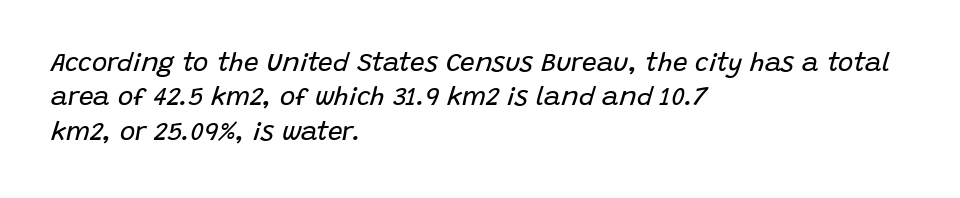
The paragraph shown leans on its left margin. Between one letter and the next there's only the usual sliver of space. Quick note: interline space is typical. The passage shown is not underscored anywhere.
